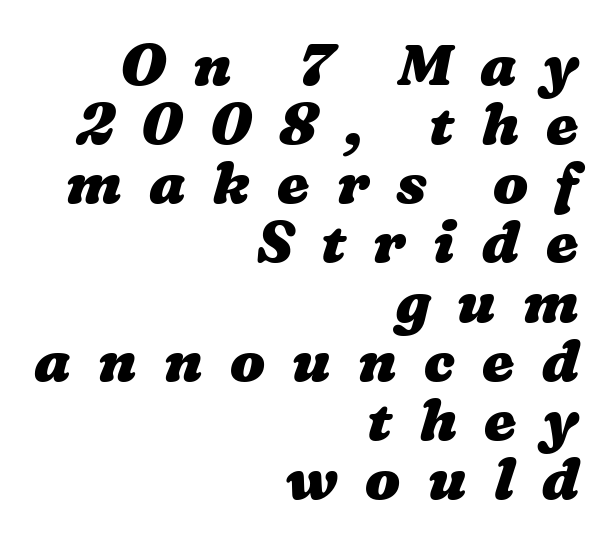
The image shows 58 px heavy, wide type; set right-aligned, tight line spacing (1.02x), unusually wide letter spacing (+0.47 em), not underlined; medium stroke contrast and a medium x-height.
